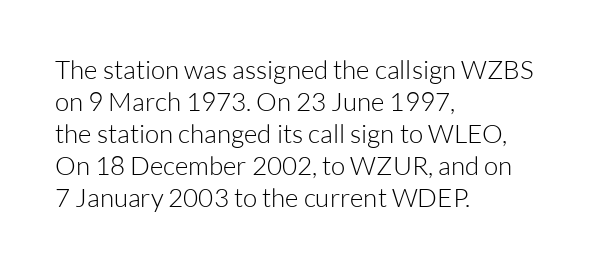
Q: Is the text bold? A: No.
Q: Is the text italic (slanted)? A: No, it is upright.
Q: Is the text underlined? A: No.
Q: How is the paragraph aligned? A: Left-aligned.
Q: Is the spacing between letters normal or unusually wide? A: Normal.
